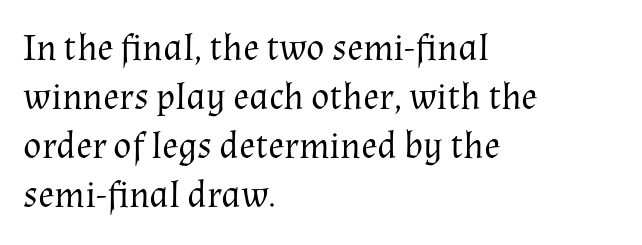
The face used here is seriffed, in the tradition of book romans. These lines are rendered in a variable-pitch font. Between one letter and the next there's only the usual sliver of space. Notice how the passage keeps a crisp vertical edge on the left only.
